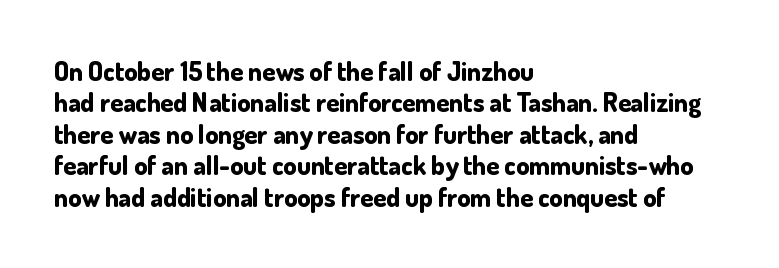
{"italic": "no", "bold": "yes", "underline": "no", "align": "left", "line_spacing_ratio": 1.21, "letter_spacing": "normal", "letter_spacing_em": 0.0, "glyph_px": 26}
